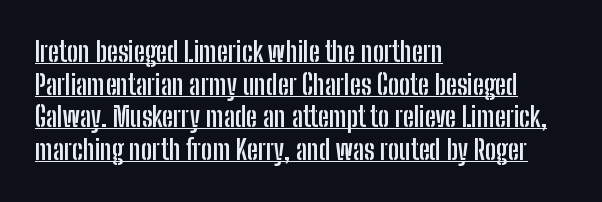
Is there any slant? The stems are plumb. The rendering keeps characters at their native spacing. The passage is arranged the way most books set body copy — flush left. A full-strength bold gives these letters their thick strokes. Underlined type.
